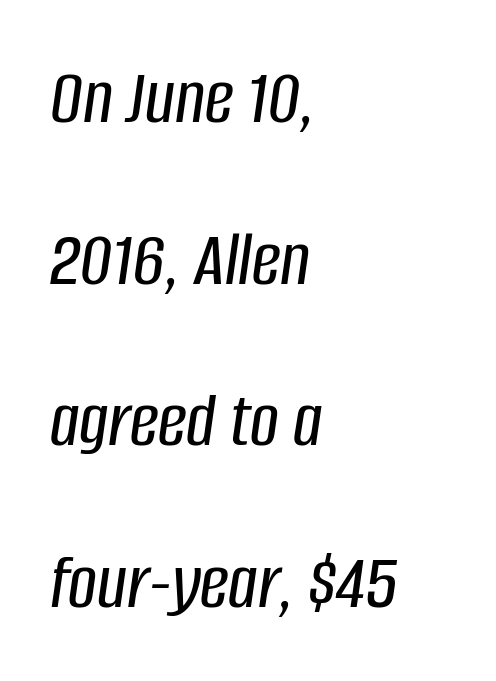
Posture: slanted. Note the varied advance widths — an 'i' is clearly narrower than an 'm'. The space directly below the letters is spotless. These lines are set flush left with a ragged right edge.
